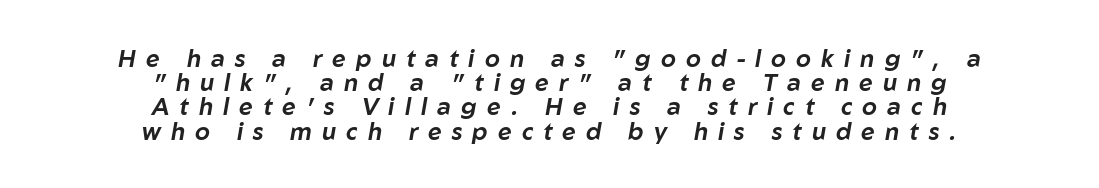
Q: Is the text italic (slanted)? A: Yes, it leans right by about 10 degrees.
Q: Is the text underlined? A: No.
Q: How is the paragraph aligned? A: Centered.
Q: Is the spacing between letters normal or unusually wide? A: Unusually wide.
Q: Is the spacing between lines tight, normal or loose? A: Tight.
